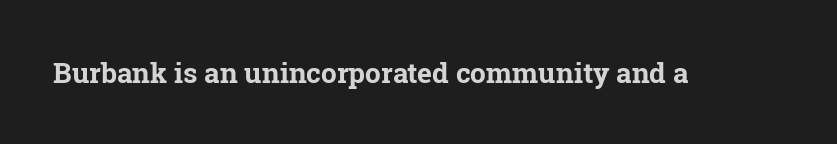
Every stem runs plumb, perpendicular to the baseline. Descenders are the only things crossing below the line. The glyphs in this specimen are seriffed. Set as a true bold cut, around the 700 mark. Tracking value appears to be zero — textbook default spacing.
